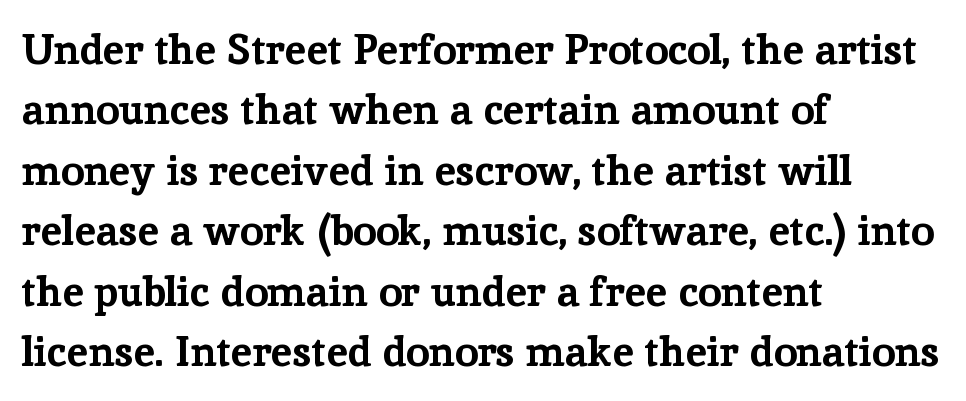
Q: Is the text bold? A: Yes.
Q: Is the text italic (slanted)? A: No, it is upright.
Q: Is the typeface a serif or a sans-serif typeface? A: Serif.
Q: Is the text underlined? A: No.
Q: How is the paragraph aligned? A: Left-aligned.
Q: Is the spacing between letters normal or unusually wide? A: Normal.
Q: Is the spacing between lines tight, normal or loose? A: Normal.
Q: Width (condensed, normal, or wide)? A: Normal.
Q: Stroke contrast? A: Low.
Q: x-height? A: Medium.
Q: Monospaced? A: No.
